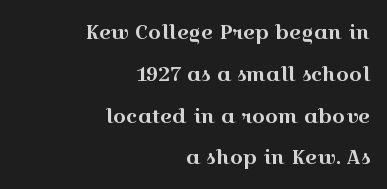
The image shows 20 px text type, upright; set right-aligned, loose line spacing (2.09x), normal letter spacing, not underlined.
